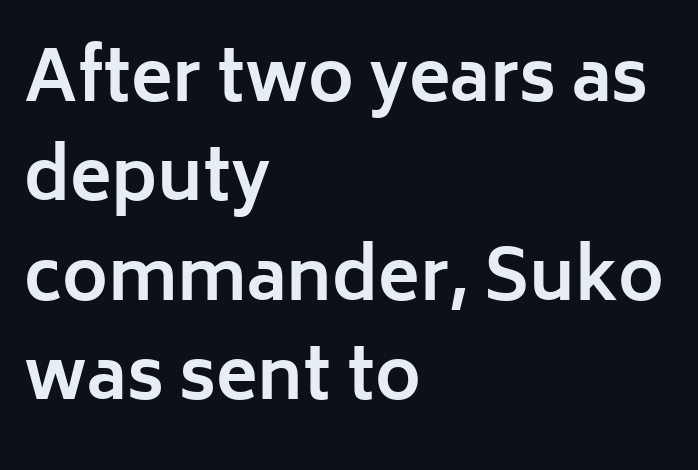
The image shows 69 px bold sans-serif type, upright; set left-aligned, normal line spacing (1.44x), normal letter spacing, not underlined; low stroke contrast and a medium x-height.
